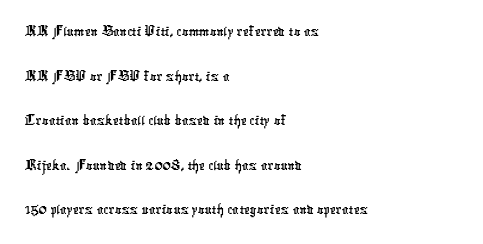
Bare-footed words on every line. A student would call this left alignment; a typographer would say flush left, rag right. To sum up the face: it is a sans, with no serifs. Note the varied advance widths — an 'i' is clearly narrower than an 'm'. The rows are spaced the way most documents space them. Tracking value appears to be zero — textbook default spacing.
